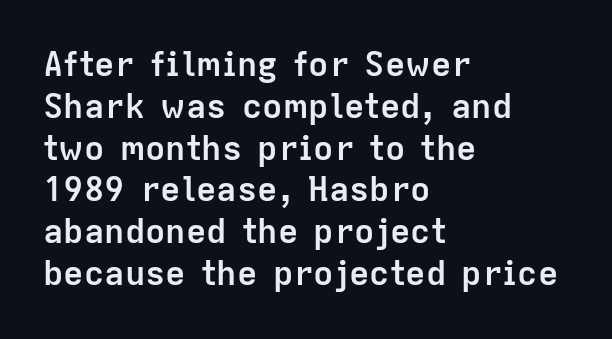
{"serif": "no", "italic": "no", "bold": "yes", "weight": "semibold", "width": "normal", "stroke_contrast": "low", "x_height": "medium", "monospaced": "no", "underline": "no", "align": "left", "line_spacing_ratio": 1.23, "letter_spacing": "normal", "letter_spacing_em": 0.0, "glyph_px": 34}
